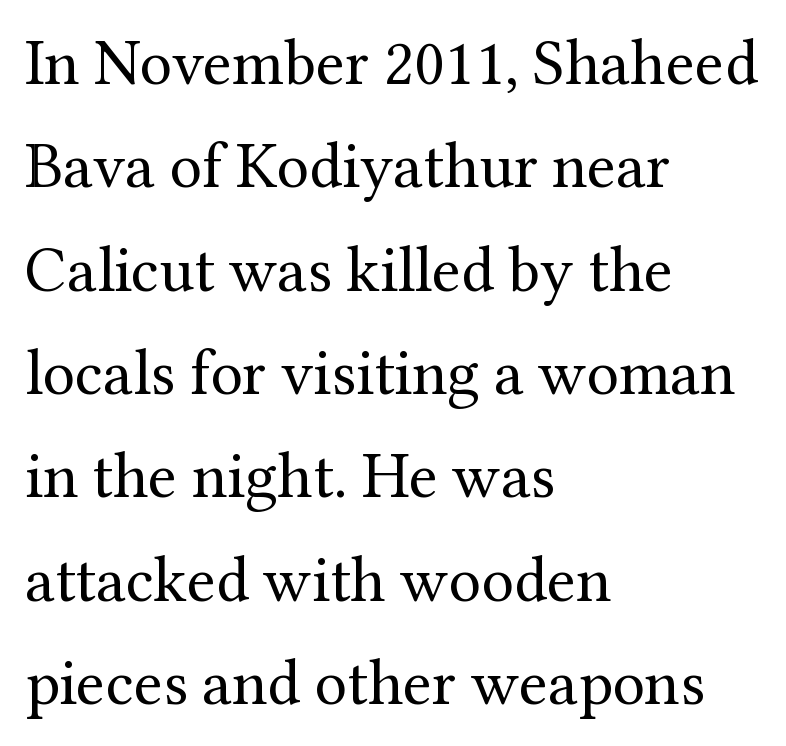
The image shows 65 px regular-weight serif type, upright; set left-aligned, normal line spacing (1.59x), normal letter spacing, not underlined; medium stroke contrast and a medium x-height.
